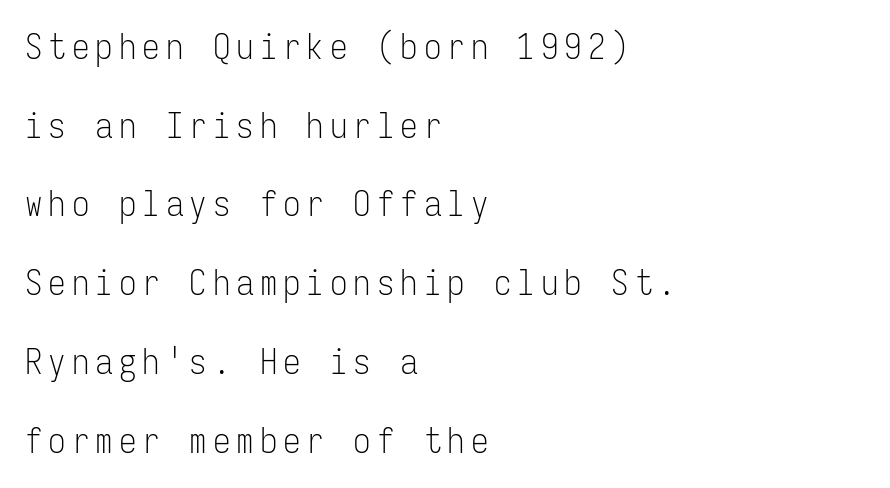
Q: Is the text bold? A: No.
Q: Is the text italic (slanted)? A: No, it is upright.
Q: Is the typeface a serif or a sans-serif typeface? A: Sans-serif.
Q: Is the text underlined? A: No.
Q: How is the paragraph aligned? A: Left-aligned.
Q: Is the spacing between lines tight, normal or loose? A: Loose.
Q: Width (condensed, normal, or wide)? A: Condensed.
Q: Stroke contrast? A: Low.
Q: x-height? A: Medium.
Q: Monospaced? A: Yes.
